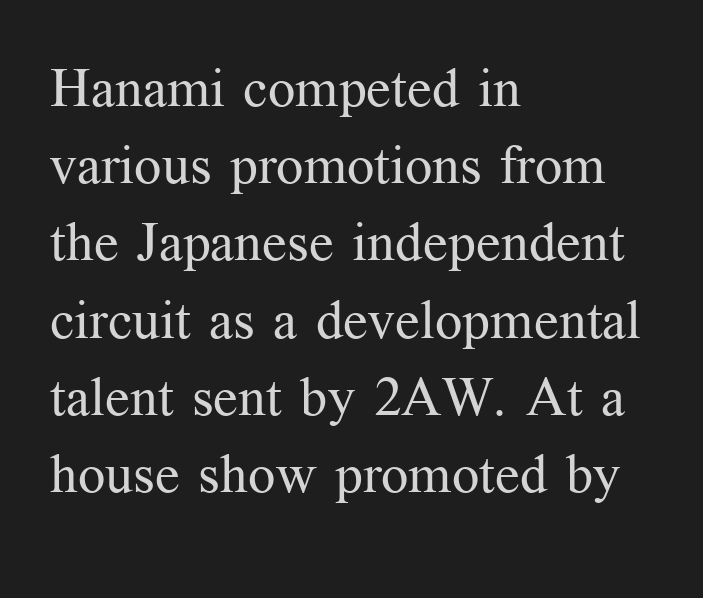
{"serif": "yes", "italic": "no", "bold": "no", "weight": "regular", "width": "normal", "stroke_contrast": "medium", "x_height": "medium", "monospaced": "no", "underline": "no", "align": "left", "line_spacing": "normal", "line_spacing_ratio": 1.43, "letter_spacing": "normal", "letter_spacing_em": 0.0, "glyph_px": 54}
